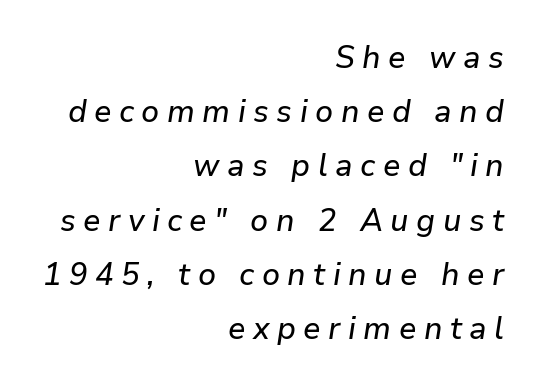
{"italic": "yes", "lean": "right", "slant_degrees": 9, "width": "normal", "stroke_contrast": "low", "x_height": "medium", "monospaced": "no", "underline": "no", "align": "right", "line_spacing_ratio": 1.75, "letter_spacing": "wide", "letter_spacing_em": 0.24, "glyph_px": 31}
